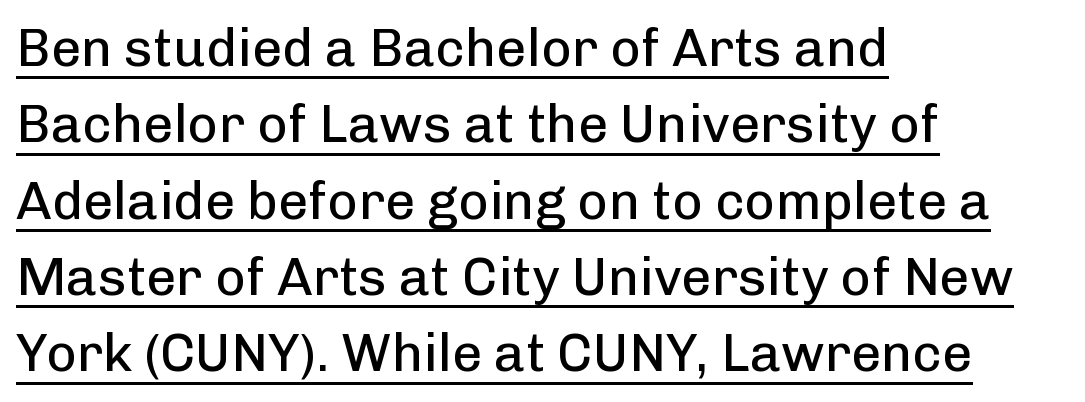
{"serif": "no", "italic": "no", "bold": "no", "weight": "regular", "width": "normal", "stroke_contrast": "low", "x_height": "medium", "monospaced": "no", "underline": "yes", "align": "left", "line_spacing": "normal", "line_spacing_ratio": 1.44, "letter_spacing": "normal", "letter_spacing_em": 0.0, "glyph_px": 53}
